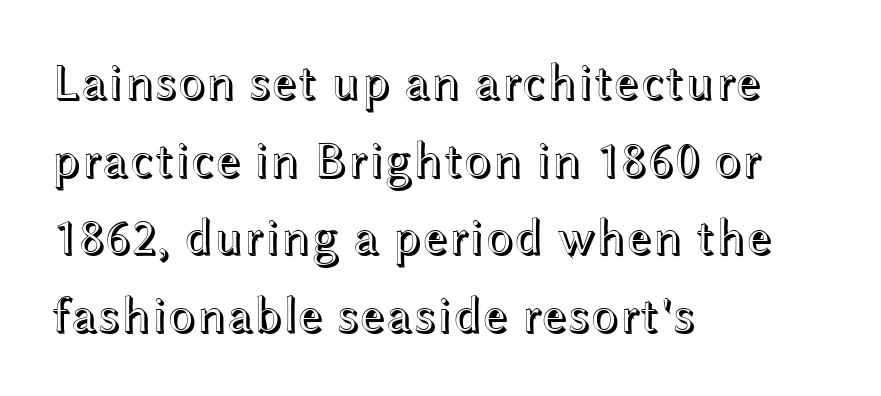
The image shows 51 px wide type, upright; set left-aligned, normal line spacing (1.52x), normal letter spacing, not underlined; a medium x-height.
